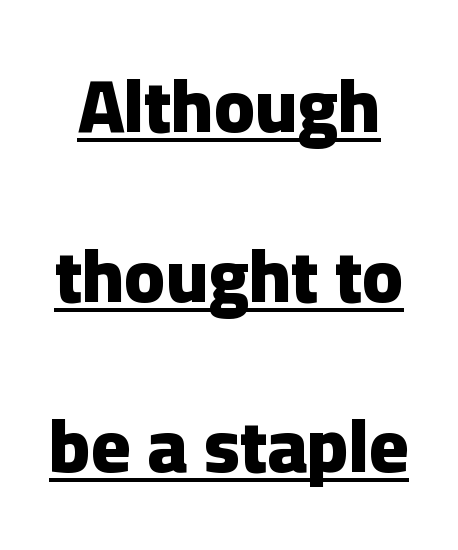
{"serif": "no", "italic": "no", "bold": "yes", "weight": "heavy", "width": "normal", "stroke_contrast": "low", "x_height": "medium", "monospaced": "no", "underline": "yes", "line_spacing": "loose", "line_spacing_ratio": 2.27, "letter_spacing": "normal", "letter_spacing_em": 0.0, "glyph_px": 75}
